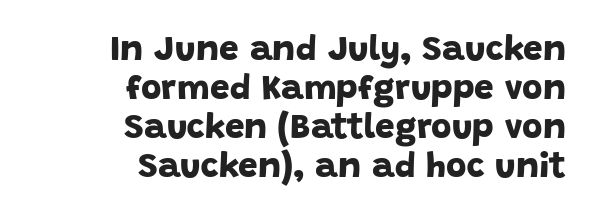
The rendering uses a small line-height, squeezing the rows. Check the space under the baseline: it is left empty. Casual observation: everything's shoved over to the right. This rendering employs a face without finishing strokes, i.e., a sans-serif. A typesetter would call this proportional, since set widths differ per character.
